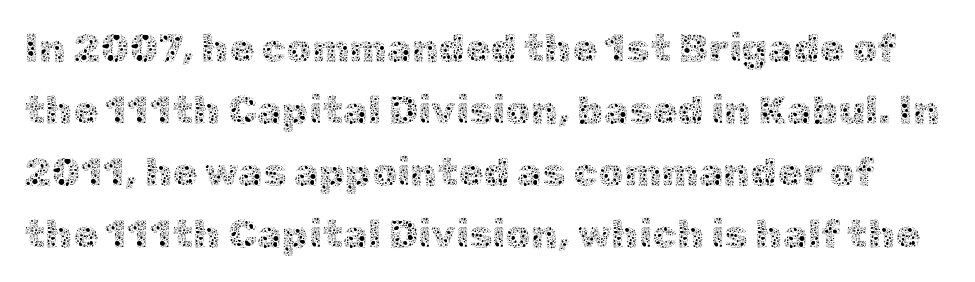
{"italic": "no", "bold": "no", "weight": "thin", "width": "normal", "x_height": "medium", "monospaced": "no", "underline": "no", "line_spacing": "normal", "line_spacing_ratio": 1.55, "letter_spacing": "normal", "letter_spacing_em": 0.0, "glyph_px": 40}
